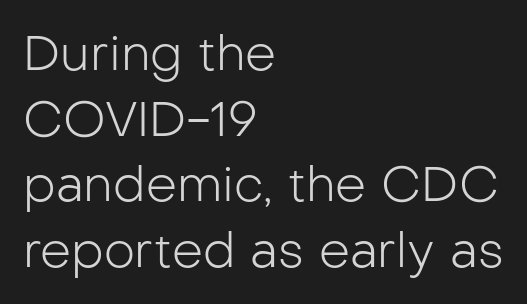
{"serif": "no", "italic": "no", "bold": "no", "weight": "light", "width": "normal", "stroke_contrast": "low", "x_height": "medium", "monospaced": "no", "underline": "no", "align": "left", "line_spacing": "normal", "line_spacing_ratio": 1.34, "letter_spacing": "normal", "letter_spacing_em": 0.0, "glyph_px": 49}
